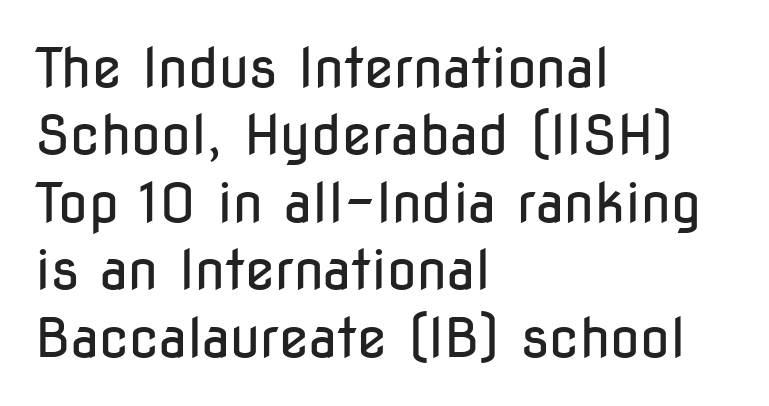
Q: Is the text bold? A: No.
Q: Is the text italic (slanted)? A: No, it is upright.
Q: Is the typeface a serif or a sans-serif typeface? A: Sans-serif.
Q: Is the text underlined? A: No.
Q: How is the paragraph aligned? A: Left-aligned.
Q: Is the spacing between letters normal or unusually wide? A: Normal.
Q: Is the spacing between lines tight, normal or loose? A: Normal.
Q: Width (condensed, normal, or wide)? A: Condensed.
Q: Stroke contrast? A: Low.
Q: x-height? A: Medium.
Q: Monospaced? A: No.
